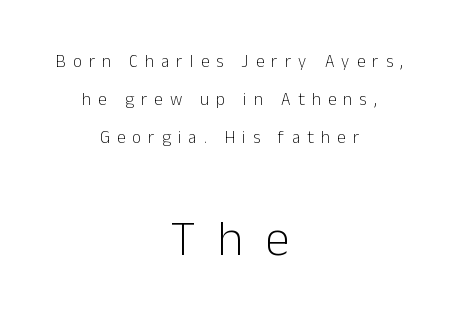
The letters stand straight up with perfectly vertical stems. Visually the block forms a symmetrical silhouette, jagged on both flanks. If you measured baseline to baseline, you'd find a long distance. Just letters on the line, the space beneath them empty. Typographically, this falls in the sans-serif category.
